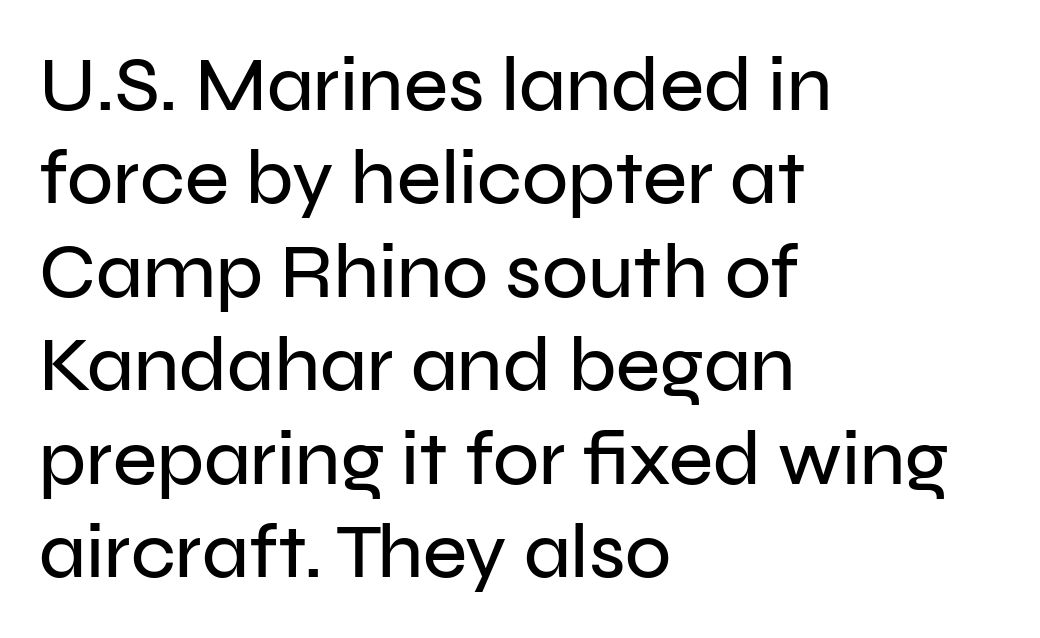
Q: Is the text italic (slanted)? A: No, it is upright.
Q: Is the typeface a serif or a sans-serif typeface? A: Sans-serif.
Q: Is the text underlined? A: No.
Q: How is the paragraph aligned? A: Left-aligned.
Q: Is the spacing between letters normal or unusually wide? A: Normal.
Q: Width (condensed, normal, or wide)? A: Normal.
Q: Stroke contrast? A: Low.
Q: x-height? A: Medium.
Q: Monospaced? A: No.
